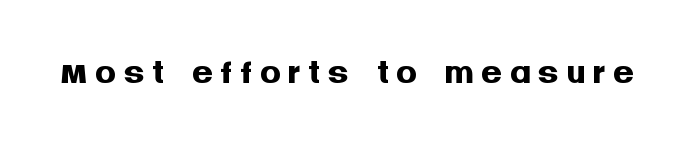
Nope, not italic — everything's standing straight. Descenders are the only things crossing below the line. The rendering uses natural spacing where letterforms have individual widths. Compared with an ordinary text face, these strokes are far heavier — a full bold.
